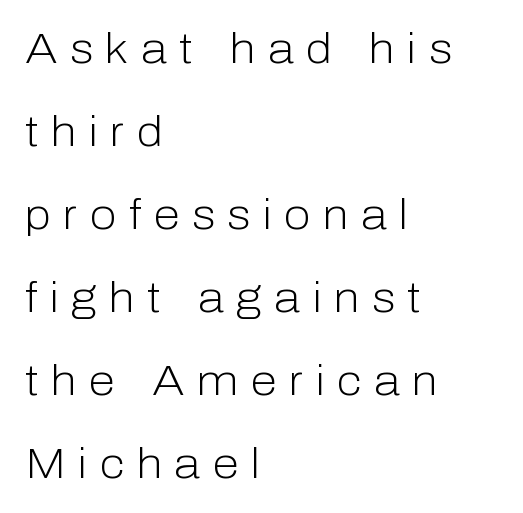
The image shows 43 px light sans-serif type, upright; set left-aligned, loose line spacing (1.93x), unusually wide letter spacing (+0.29 em), not underlined; low stroke contrast and a medium x-height.
